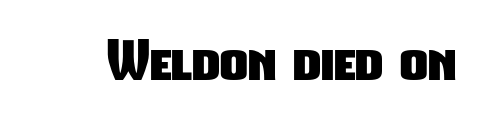
A sans-serif font was chosen for this passage. Each word holds together tightly as a unit, with standard inter-letter gaps. As a designer I'd log this as weight 700, bold. Beneath every word, the page is bare. The letters advance in unequal steps, a hallmark of proportional type.
